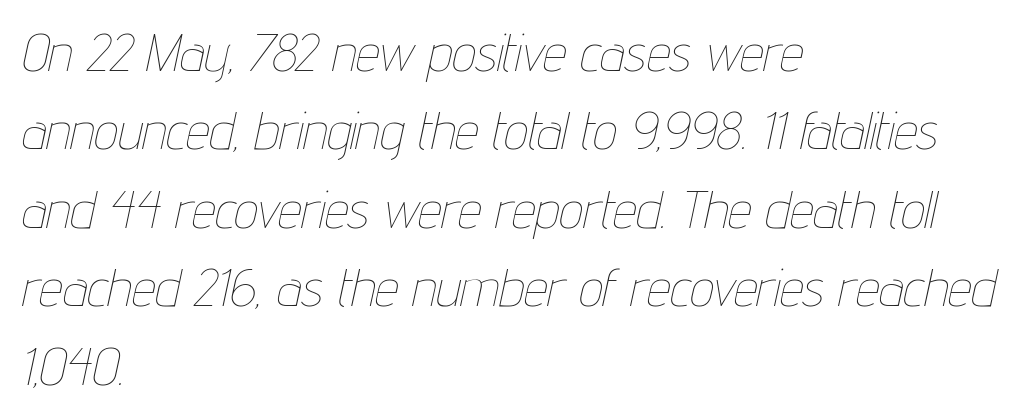
Q: Is the text bold? A: No.
Q: Is the text italic (slanted)? A: Yes, it leans right by about 12 degrees.
Q: Is the text underlined? A: No.
Q: How is the paragraph aligned? A: Left-aligned.
Q: Is the spacing between letters normal or unusually wide? A: Normal.
Q: Is the spacing between lines tight, normal or loose? A: Normal.
Q: Width (condensed, normal, or wide)? A: Condensed.
Q: Stroke contrast? A: Low.
Q: x-height? A: Medium.
Q: Monospaced? A: No.
